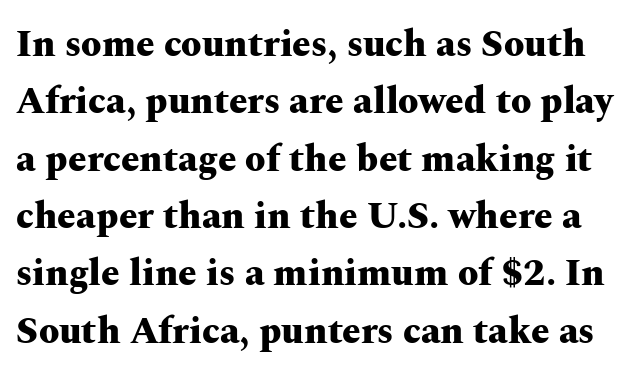
The image shows 37 px heavy, wide serif type, upright; set normal line spacing (1.55x), normal letter spacing, not underlined; medium stroke contrast and a medium x-height.
